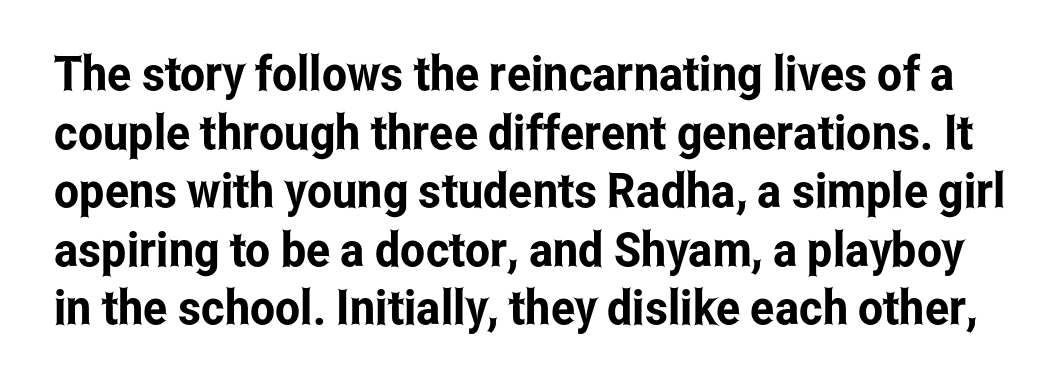
Q: Is the text italic (slanted)? A: No, it is upright.
Q: Is the typeface a serif or a sans-serif typeface? A: Sans-serif.
Q: Is the text underlined? A: No.
Q: Is the spacing between letters normal or unusually wide? A: Normal.
Q: Width (condensed, normal, or wide)? A: Condensed.
Q: Stroke contrast? A: Low.
Q: x-height? A: Medium.
Q: Monospaced? A: No.
